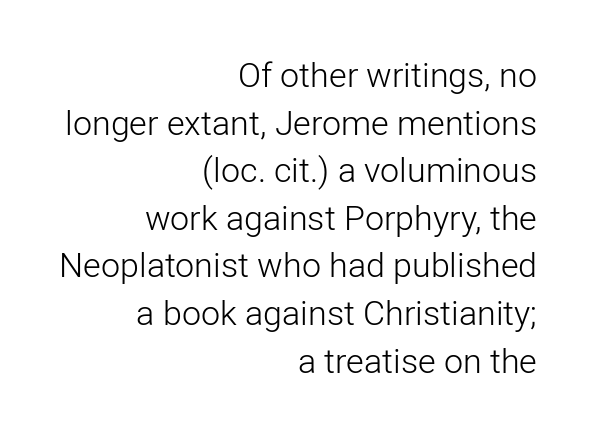
Q: Is the text bold? A: No.
Q: Is the text italic (slanted)? A: No, it is upright.
Q: Is the typeface a serif or a sans-serif typeface? A: Sans-serif.
Q: Is the text underlined? A: No.
Q: How is the paragraph aligned? A: Right-aligned.
Q: Is the spacing between letters normal or unusually wide? A: Normal.
Q: Is the spacing between lines tight, normal or loose? A: Normal.
Q: Width (condensed, normal, or wide)? A: Normal.
Q: Stroke contrast? A: Low.
Q: x-height? A: Medium.
Q: Monospaced? A: No.
